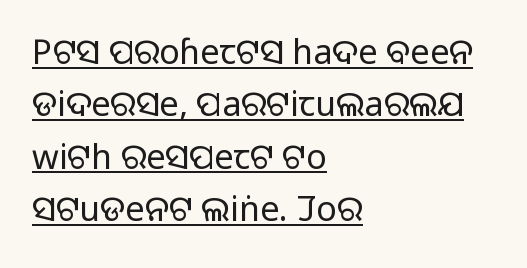
Q: Is the text bold? A: No.
Q: Is the text italic (slanted)? A: No, it is upright.
Q: Is the typeface a serif or a sans-serif typeface? A: Sans-serif.
Q: Is the text underlined? A: Yes.
Q: How is the paragraph aligned? A: Left-aligned.
Q: Is the spacing between letters normal or unusually wide? A: Normal.
Q: Is the spacing between lines tight, normal or loose? A: Normal.
Q: Width (condensed, normal, or wide)? A: Normal.
Q: Stroke contrast? A: Low.
Q: x-height? A: Large.
Q: Monospaced? A: No.
